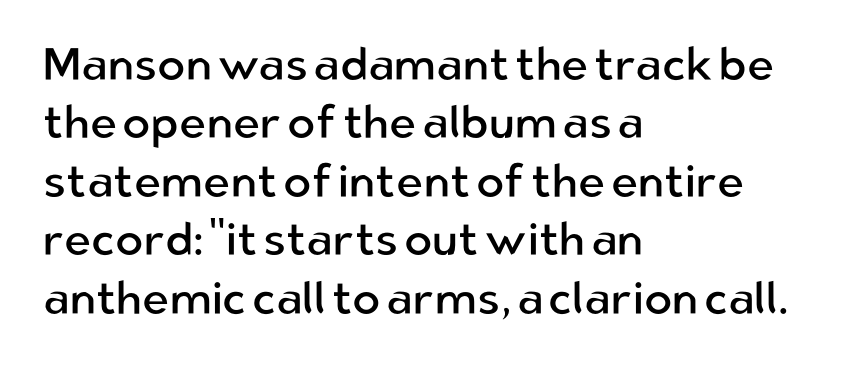
Here the glyphs are tracked normally, forming tight word shapes. Whoever set this chose a conventional vertical rhythm. Note the varied advance widths — an 'i' is clearly narrower than an 'm'. The passage shown is not bold in any degree. The setting favours the left margin, as ordinary paragraphs usually do.
